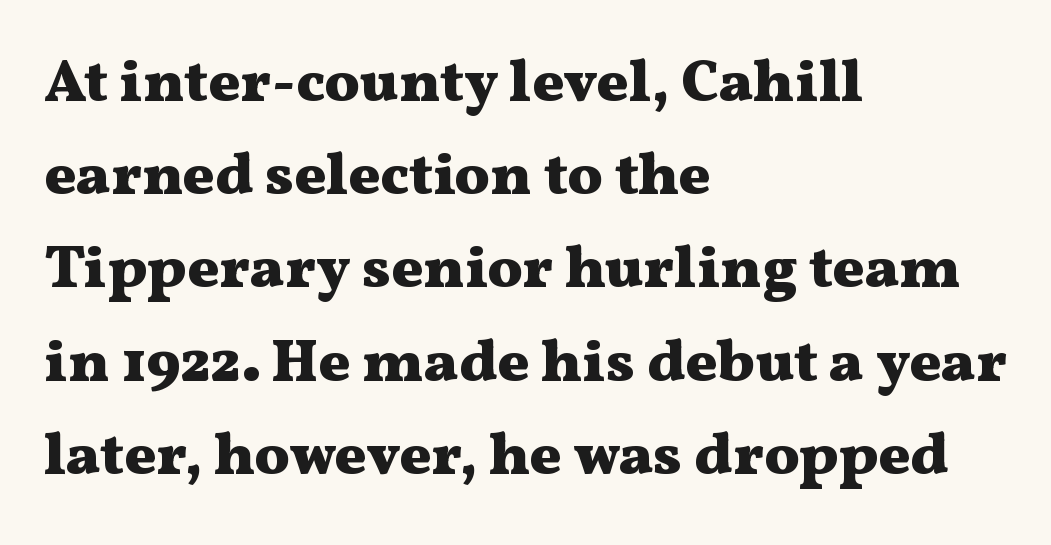
Q: Is the text bold? A: Yes.
Q: Is the text italic (slanted)? A: No, it is upright.
Q: Is the typeface a serif or a sans-serif typeface? A: Serif.
Q: Is the text underlined? A: No.
Q: How is the paragraph aligned? A: Left-aligned.
Q: Is the spacing between letters normal or unusually wide? A: Normal.
Q: Is the spacing between lines tight, normal or loose? A: Normal.
Q: Width (condensed, normal, or wide)? A: Wide.
Q: Stroke contrast? A: Medium.
Q: x-height? A: Medium.
Q: Monospaced? A: No.
